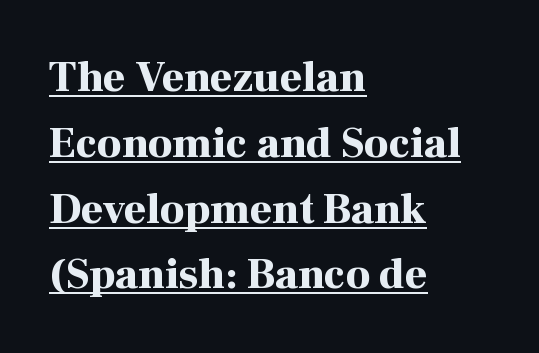
Q: Is the text bold? A: Yes.
Q: Is the text italic (slanted)? A: No, it is upright.
Q: Is the typeface a serif or a sans-serif typeface? A: Serif.
Q: Is the text underlined? A: Yes.
Q: How is the paragraph aligned? A: Left-aligned.
Q: Is the spacing between letters normal or unusually wide? A: Normal.
Q: Is the spacing between lines tight, normal or loose? A: Normal.
Q: Width (condensed, normal, or wide)? A: Normal.
Q: Stroke contrast? A: High.
Q: x-height? A: Medium.
Q: Monospaced? A: No.
